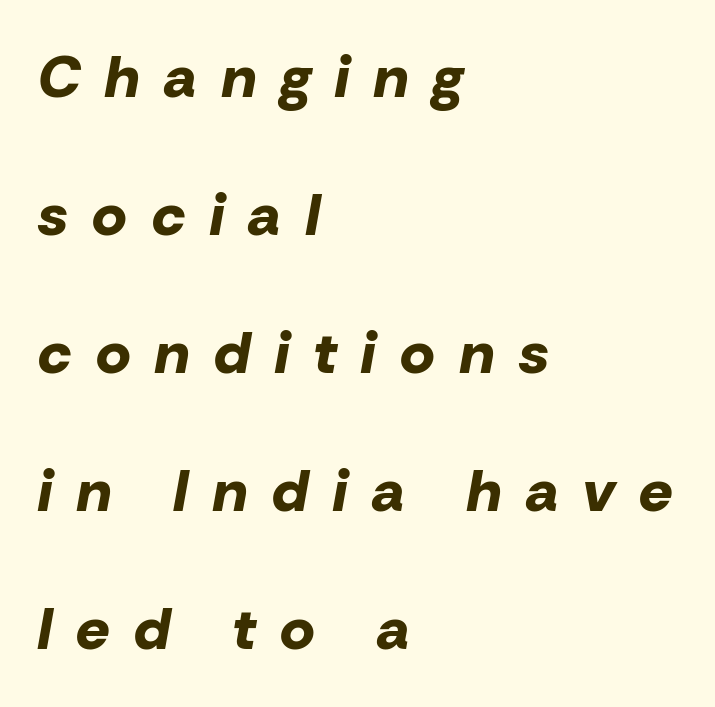
Spacing verdict: proportional, widths tailored to each character. The baseline area is clear. Heavy-handed strokes throughout: this text is bold. The line texture is sparse and dotted thanks to wide tracking. Every character sits at an angle, as italics do.
